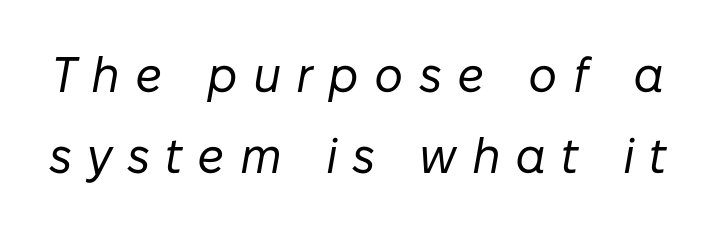
A typesetter would call this proportional, since set widths differ per character. Compared with typical paragraphs, the rows here are spaced about the same. The strokes are not fattened; the text isn't bold. Rendered with sloped, italic letterforms. There is plenty of visible air inserted between adjacent glyphs.
